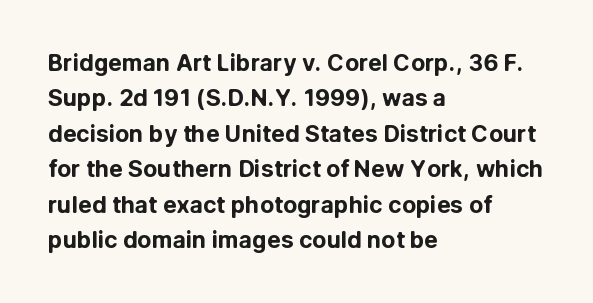
Q: Is the text bold? A: Yes.
Q: Is the text italic (slanted)? A: No, it is upright.
Q: Is the text underlined? A: No.
Q: How is the paragraph aligned? A: Left-aligned.
Q: Is the spacing between letters normal or unusually wide? A: Normal.
Q: Is the spacing between lines tight, normal or loose? A: Normal.
